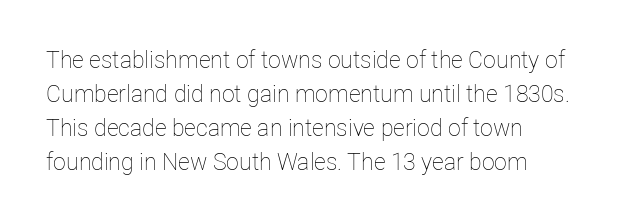
{"italic": "no", "bold": "no", "underline": "no", "align": "left", "line_spacing": "normal", "line_spacing_ratio": 1.48, "letter_spacing": "normal", "letter_spacing_em": 0.0, "glyph_px": 23}
